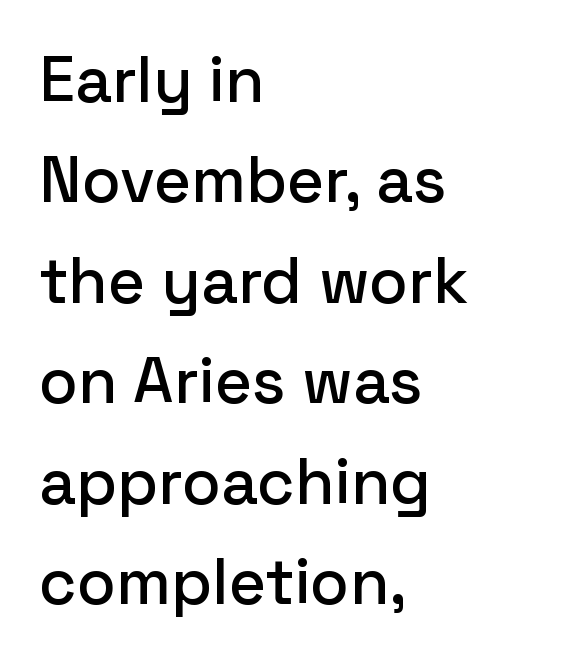
{"serif": "no", "italic": "no", "width": "normal", "stroke_contrast": "low", "x_height": "medium", "monospaced": "no", "underline": "no", "align": "left", "line_spacing": "normal", "line_spacing_ratio": 1.57, "letter_spacing": "normal", "letter_spacing_em": 0.0, "glyph_px": 64}
